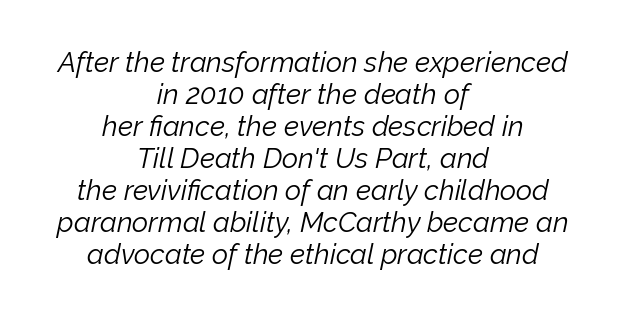
Designer's note — italics engaged. Honestly, the letter spacing is just normal — you wouldn't notice it. The rendering uses natural spacing where letterforms have individual widths. The space beneath each line is pristine and unruled. Layout note: lines centered.
